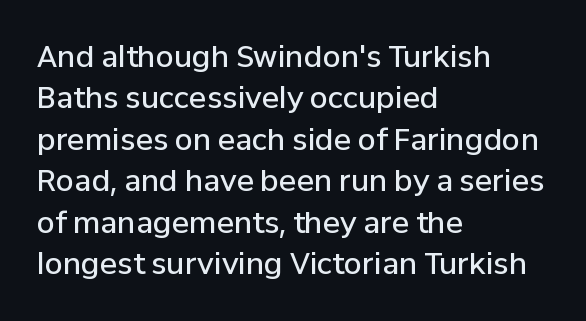
Q: Is the text bold? A: Semi-bold.
Q: Is the text italic (slanted)? A: No, it is upright.
Q: Is the typeface a serif or a sans-serif typeface? A: Sans-serif.
Q: Is the text underlined? A: No.
Q: How is the paragraph aligned? A: Left-aligned.
Q: Is the spacing between letters normal or unusually wide? A: Normal.
Q: Is the spacing between lines tight, normal or loose? A: Normal.
Q: Width (condensed, normal, or wide)? A: Normal.
Q: Stroke contrast? A: Low.
Q: x-height? A: Medium.
Q: Monospaced? A: No.
